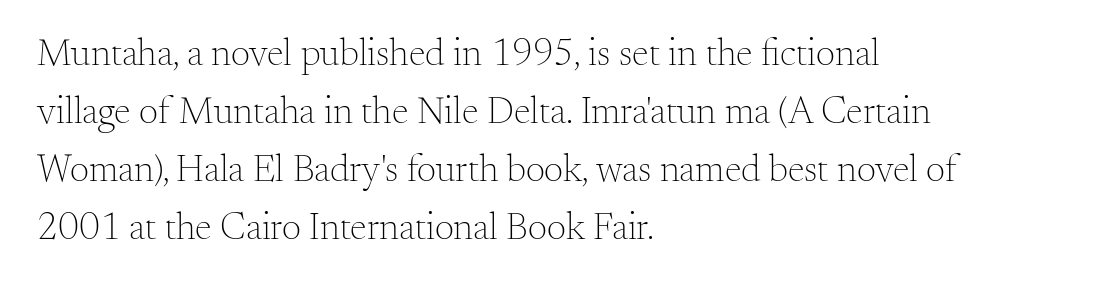
Baseline-to-baseline distance is the conventional proportion of letter height. The characters display serif detailing at their extremities. No chunkiness to these letters — they're not bold. Honestly, there is no underline to notice here at all. Words appear dense and cohesive because spacing is normal.
